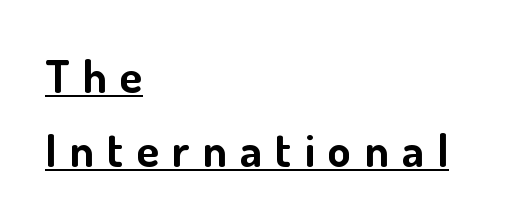
The rendering uses natural spacing where letterforms have individual widths. Check the space under the baseline: a stroke is drawn there. The letters are bold, with thick, heavy strokes. Observe the absence of serifs on each vertical stroke in this sample. Does extra space separate the letters? Yes, quite a lot of it.
